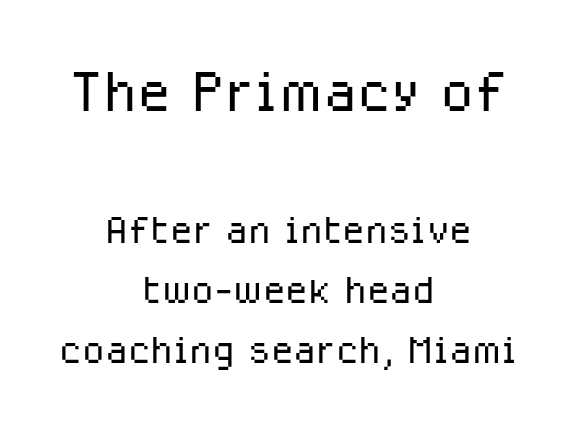
{"serif": "no", "italic": "no", "bold": "no", "weight": "light", "width": "normal", "stroke_contrast": "low", "x_height": "medium", "monospaced": "no", "underline": "no", "align": "center", "line_spacing": "tight", "line_spacing_ratio": 1.15, "letter_spacing": "normal", "letter_spacing_em": 0.0, "larger_block": "first", "size_ratio": 1.5, "glyph_px": 78}
